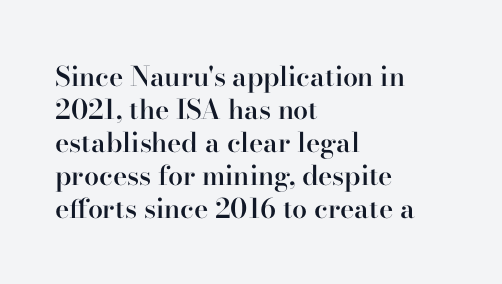
The image shows 27 px text type, upright; set left-aligned, line spacing 1.22x, normal letter spacing, not underlined.
